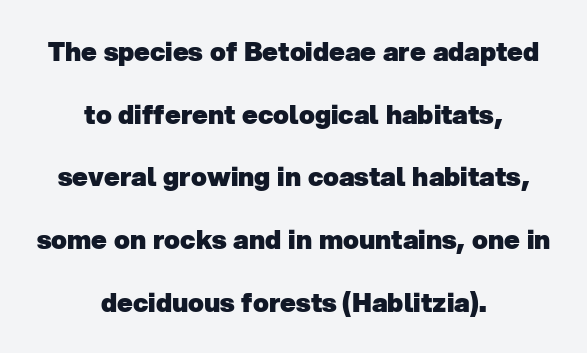
The image shows 26 px bold type; set centered, loose line spacing (2.41x), normal letter spacing, not underlined.
